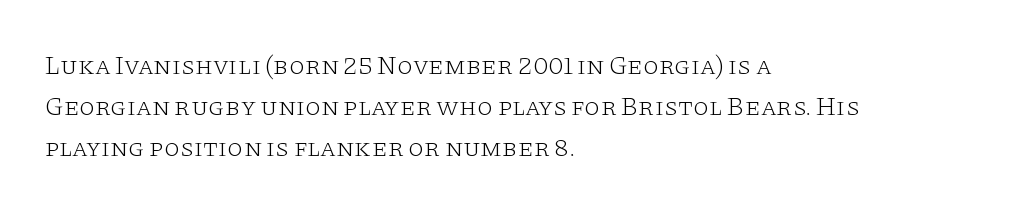
Q: Is the text bold? A: No.
Q: Is the text italic (slanted)? A: No, it is upright.
Q: Is the text underlined? A: No.
Q: How is the paragraph aligned? A: Left-aligned.
Q: Is the spacing between letters normal or unusually wide? A: Normal.
Q: Is the spacing between lines tight, normal or loose? A: Normal.
